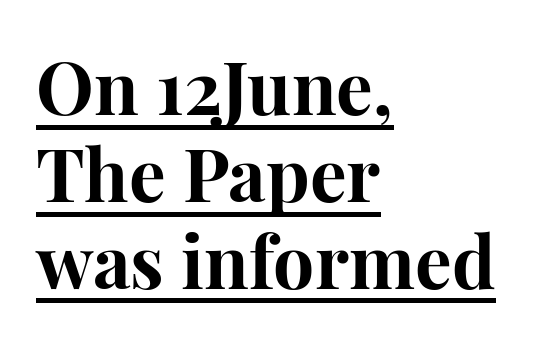
{"serif": "yes", "italic": "no", "bold": "yes", "weight": "bold", "width": "normal", "stroke_contrast": "high", "x_height": "medium", "monospaced": "no", "underline": "yes", "align": "left", "line_spacing_ratio": 1.19, "letter_spacing": "normal", "letter_spacing_em": 0.0, "glyph_px": 73}
